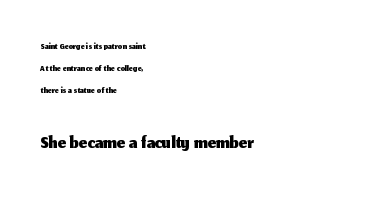
{"serif": "no", "italic": "no", "width": "normal", "stroke_contrast": "medium", "x_height": "medium", "monospaced": "no", "underline": "no", "align": "left", "line_spacing": "normal", "line_spacing_ratio": 1.58, "letter_spacing": "normal", "letter_spacing_em": 0.0, "larger_block": "second", "size_ratio": 2.07, "glyph_px": 29}
